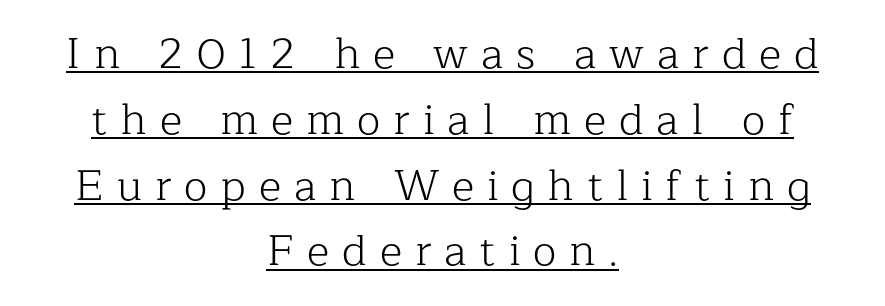
{"serif": "yes", "italic": "no", "bold": "no", "weight": "light", "width": "normal", "stroke_contrast": "low", "x_height": "medium", "monospaced": "no", "underline": "yes", "align": "center", "line_spacing": "normal", "line_spacing_ratio": 1.53, "letter_spacing": "wide", "letter_spacing_em": 0.3, "glyph_px": 43}
